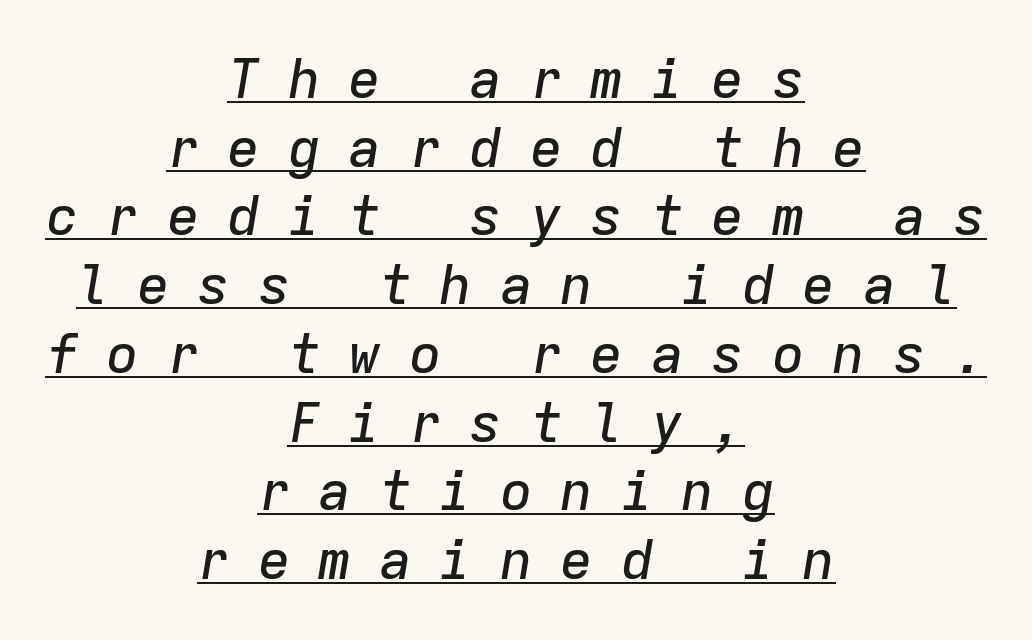
{"italic": "yes", "lean": "right", "slant_degrees": 9, "width": "normal", "stroke_contrast": "low", "x_height": "medium", "monospaced": "yes", "underline": "yes", "align": "center", "line_spacing": "normal", "line_spacing_ratio": 1.25, "letter_spacing": "wide", "letter_spacing_em": 0.5, "glyph_px": 55}
